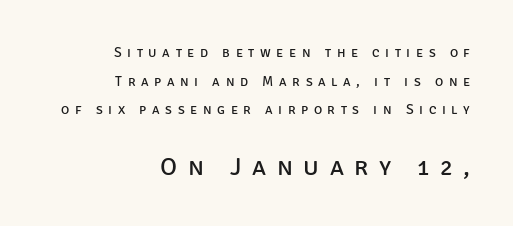
{"italic": "no", "bold": "no", "underline": "no", "align": "right", "line_spacing": "loose", "line_spacing_ratio": 2.05, "letter_spacing": "wide", "letter_spacing_em": 0.4, "larger_block": "second", "size_ratio": 1.86, "glyph_px": 26}
